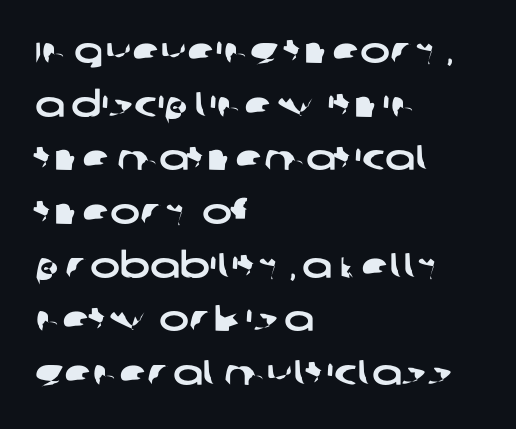
The image shows 36 px wide sans-serif type; set left-aligned, normal line spacing (1.49x), normal letter spacing, not underlined; low stroke contrast and a large x-height.
